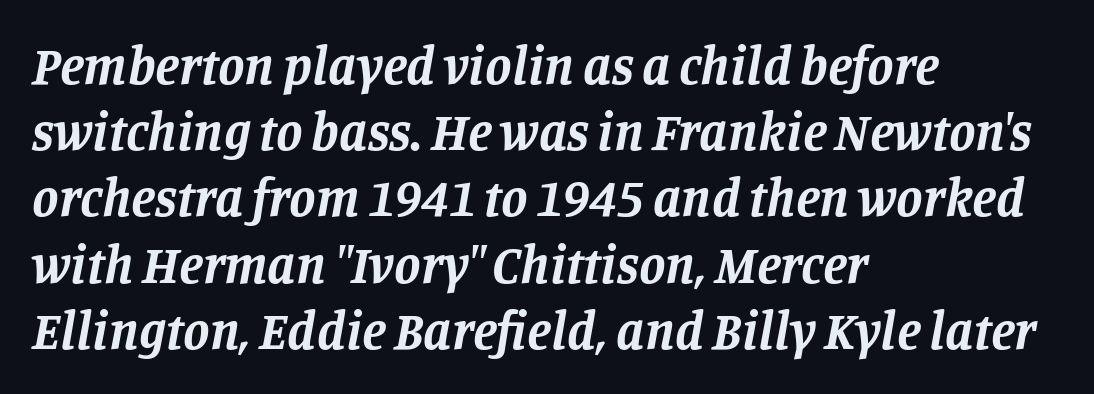
The letters sit at their default tracking, neither squeezed nor spread. The foot of each line stays bare and open. Stroke thickness is high; the sample reads as a true bold. Every row of glyphs begins at an identical x-position on the left. This sample has the flowing, uneven cadence of proportional lettering.
